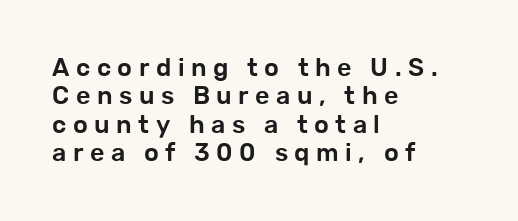
The string is rendered with underlining switched off. Italic? Not at all — the glyphs are vertical. Baseline-to-baseline distance is barely more than the letter height. The tracking reads as deliberately expanded to a designer's eye. The typesetter chose a ragged-right arrangement here.
